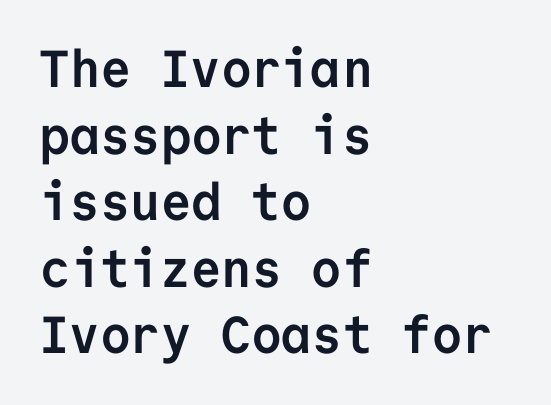
The setting favours the left margin, as ordinary paragraphs usually do. The glyphs are unaccompanied by any horizontal stroke below them. The passage shown is typed in a monospace face where columns stay perfectly aligned. Set as a true bold cut, around the 700 mark. Spacing between characters is what you'd get straight out of the box.
